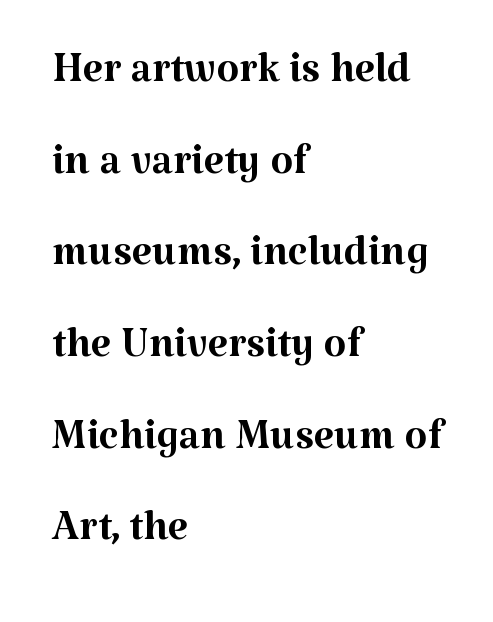
{"serif": "yes", "italic": "no", "bold": "no", "weight": "regular", "width": "normal", "stroke_contrast": "medium", "x_height": "medium", "monospaced": "no", "underline": "no", "align": "left", "line_spacing": "normal", "line_spacing_ratio": 1.58, "letter_spacing": "normal", "letter_spacing_em": 0.0, "glyph_px": 58}
